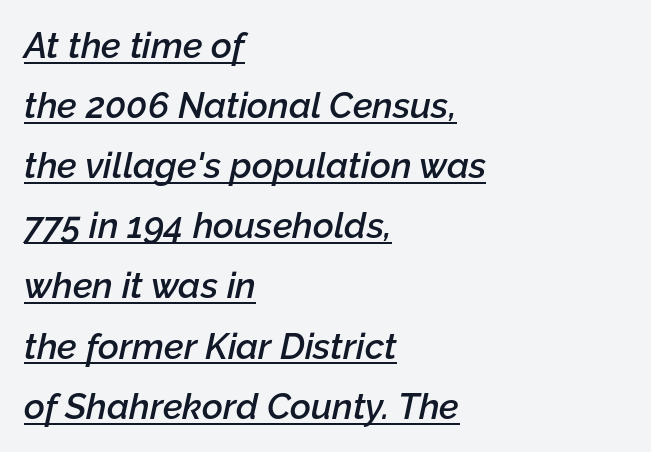
{"italic": "yes", "lean": "right", "slant_degrees": 12, "bold": "semi", "weight": "semibold", "width": "normal", "stroke_contrast": "low", "x_height": "medium", "monospaced": "no", "underline": "yes", "align": "left", "line_spacing": "normal", "line_spacing_ratio": 1.67, "letter_spacing": "normal", "letter_spacing_em": 0.0, "glyph_px": 36}
